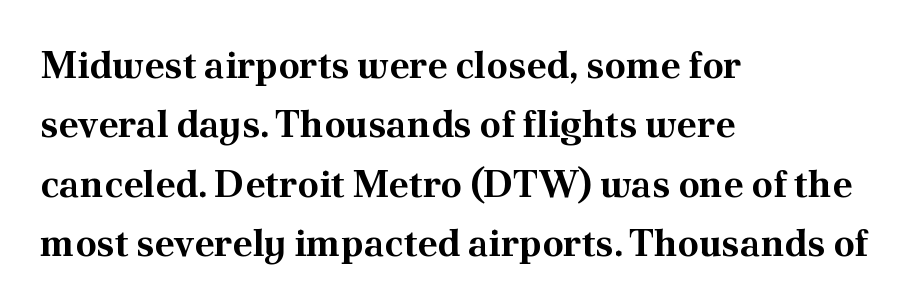
The rows are spaced the way most documents space them. A serif font was chosen for this passage. The paragraph has a hard left edge and a soft right edge. Spacing verdict: proportional, widths tailored to each character. Quick note: not italic, upright.
